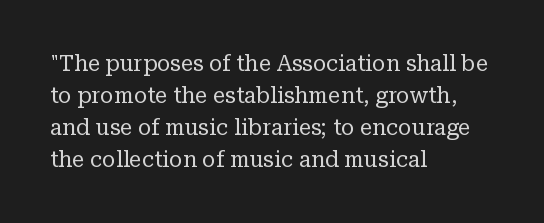
{"italic": "no", "bold": "no", "underline": "no", "align": "left", "line_spacing": "normal", "line_spacing_ratio": 1.45, "letter_spacing": "normal", "letter_spacing_em": 0.0, "glyph_px": 22}
